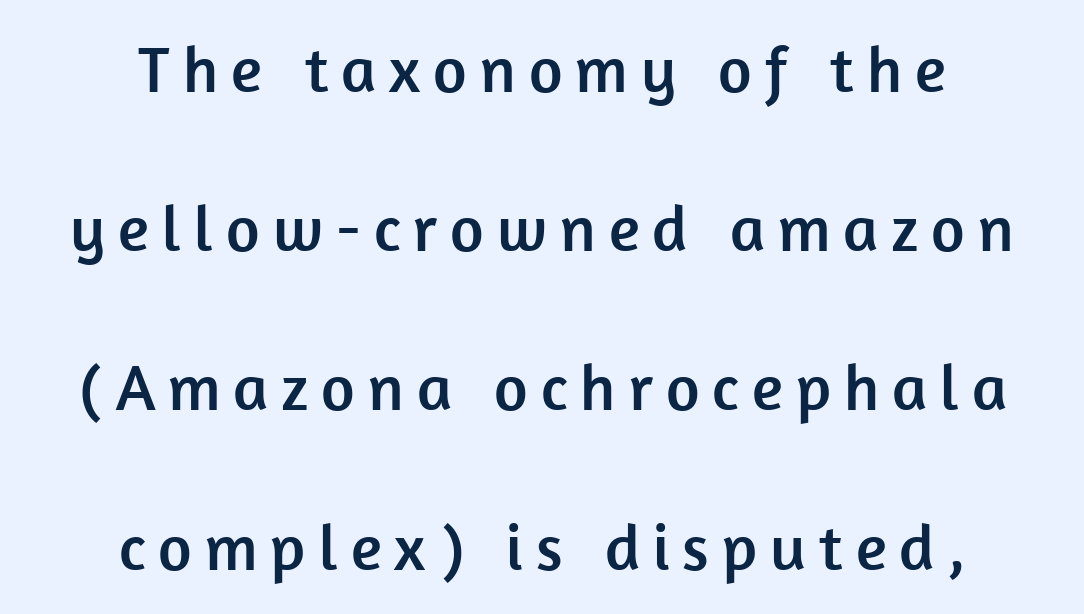
The image shows 65 px sans-serif type, upright; set centered, loose line spacing (2.45x), unusually wide letter spacing (+0.2 em), not underlined; low stroke contrast and a medium x-height.
